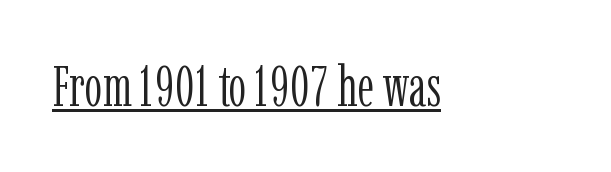
The passage shown has conventional tracking throughout. Compared with undecorated copy, this sample adds a rule below the words. Do the letters lean? They stand straight. Looks like regular typesetting: each glyph gets only the width it needs.
